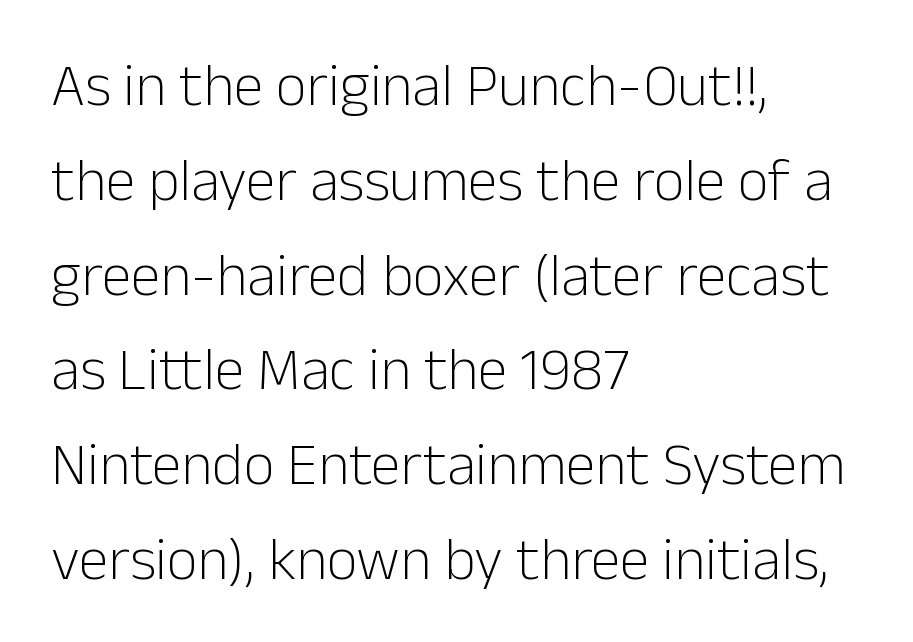
{"serif": "no", "italic": "no", "bold": "no", "weight": "light", "width": "normal", "stroke_contrast": "low", "x_height": "medium", "monospaced": "no", "underline": "no", "align": "left", "line_spacing": "normal", "line_spacing_ratio": 1.58, "letter_spacing": "normal", "letter_spacing_em": 0.0, "glyph_px": 60}
